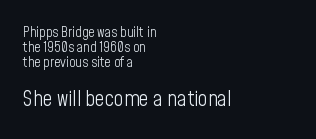
Q: Is the text bold? A: No.
Q: Is the text italic (slanted)? A: No, it is upright.
Q: Is the text underlined? A: No.
Q: How is the paragraph aligned? A: Left-aligned.
Q: Is the spacing between letters normal or unusually wide? A: Normal.
Q: Is the spacing between lines tight, normal or loose? A: Tight.
Q: Which block of text is set in a larger size, the first (top) or the second (bottom)? A: The second (bottom) one.
